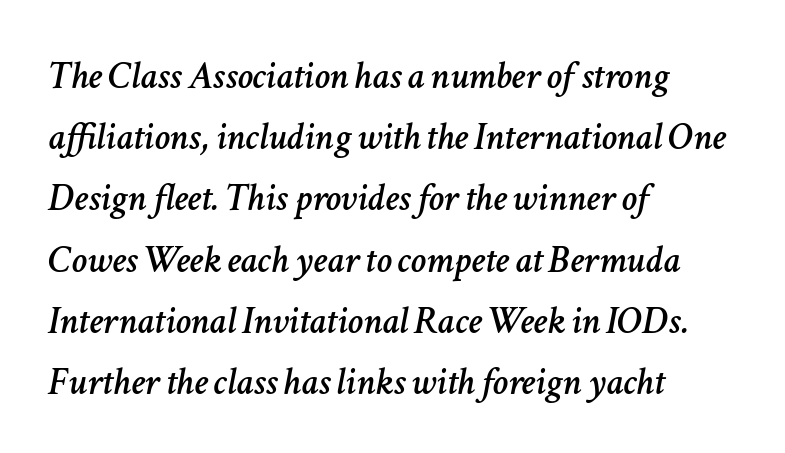
Would a proofreader flag this as italicized? Yes. Underlining? Definitely not there. The letters advance in unequal steps, a hallmark of proportional type. Visually the block forms a straight wall on the left and a jagged coastline on the right. The tracking reads as untouched default to a designer's eye.
